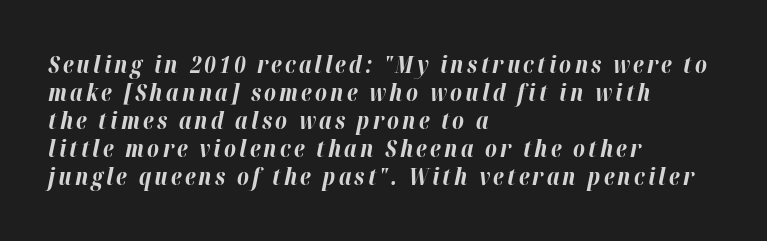
Q: Is the text bold? A: Yes.
Q: Is the text italic (slanted)? A: Yes, it leans right by about 12 degrees.
Q: Is the text underlined? A: No.
Q: How is the paragraph aligned? A: Left-aligned.
